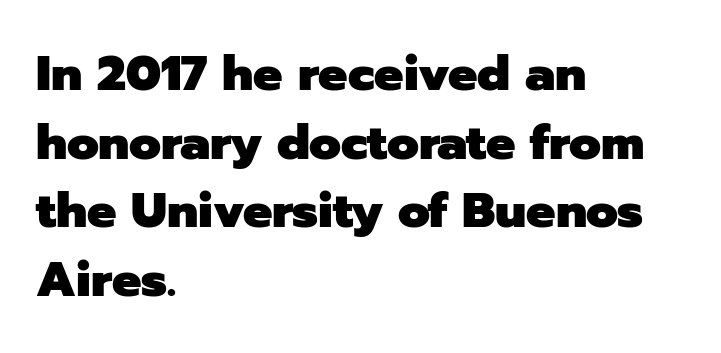
{"serif": "no", "italic": "no", "bold": "yes", "weight": "heavy", "width": "normal", "stroke_contrast": "low", "x_height": "medium", "monospaced": "no", "underline": "no", "align": "left", "line_spacing": "normal", "line_spacing_ratio": 1.4, "letter_spacing": "normal", "letter_spacing_em": 0.0, "glyph_px": 49}
